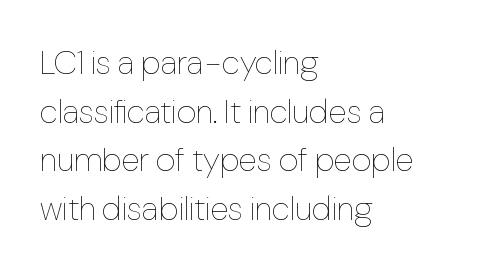
{"italic": "no", "bold": "no", "weight": "thin", "width": "condensed", "stroke_contrast": "low", "x_height": "medium", "monospaced": "no", "underline": "no", "align": "left", "line_spacing": "normal", "line_spacing_ratio": 1.43, "letter_spacing": "normal", "letter_spacing_em": 0.0, "glyph_px": 34}
